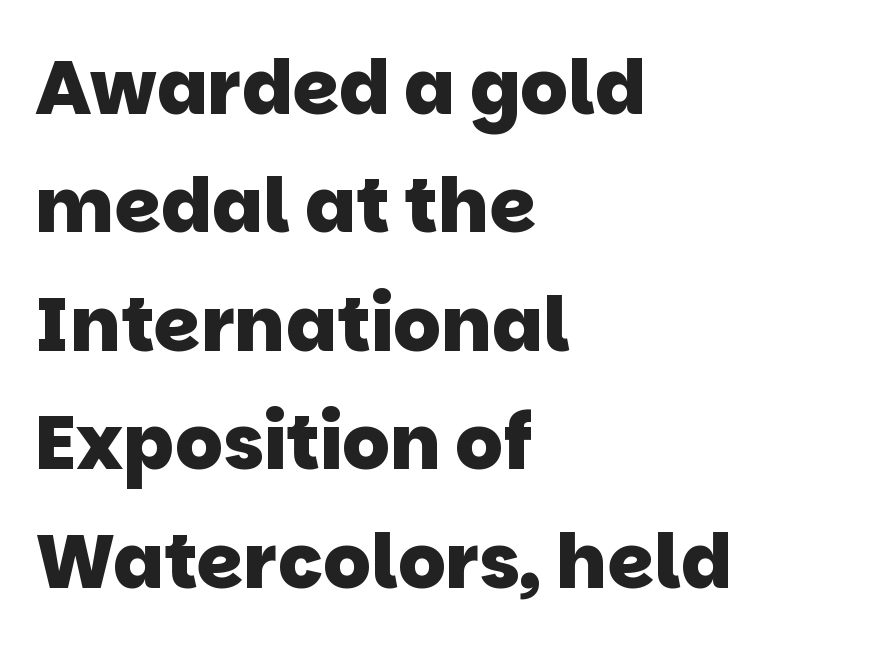
Font category for this specimen: sans-serif. You could call the tracking neutral — neither tight nor loose. The rendering uses natural spacing where letterforms have individual widths. Has an underline been added? It has not. These words are printed bold, with thick strokes throughout. How would I describe the line gaps? Plain and ordinary.
